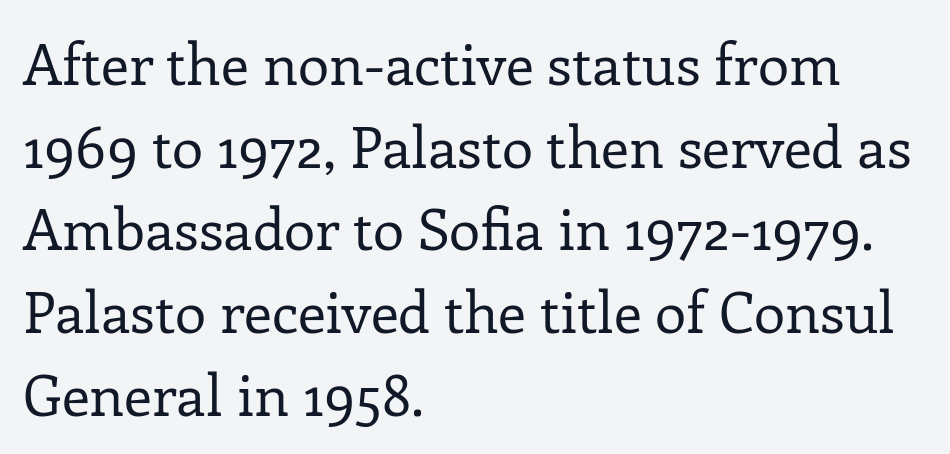
These lines stack with their left ends in a neat column. Between one letter and the next there's only the usual sliver of space. Letters have the restrained weight of plain body copy at most. Posture: upright roman. Vertically, the passage feels balanced, rows spaced as you'd expect. Lines of text with bare space underneath.
